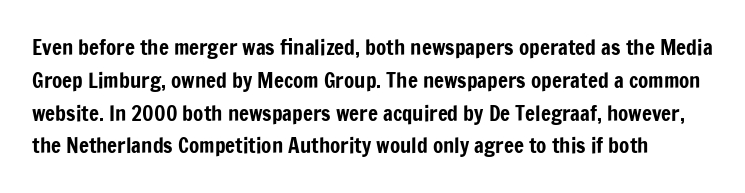
The image shows 21 px text type, upright; set normal line spacing (1.56x), normal letter spacing, not underlined.
